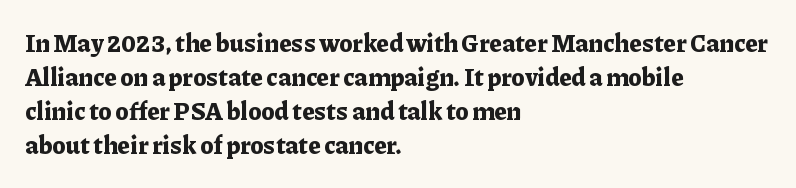
Q: Is the text bold? A: Yes.
Q: Is the text italic (slanted)? A: No, it is upright.
Q: Is the text underlined? A: No.
Q: How is the paragraph aligned? A: Left-aligned.
Q: Is the spacing between letters normal or unusually wide? A: Normal.
Q: Is the spacing between lines tight, normal or loose? A: Normal.
